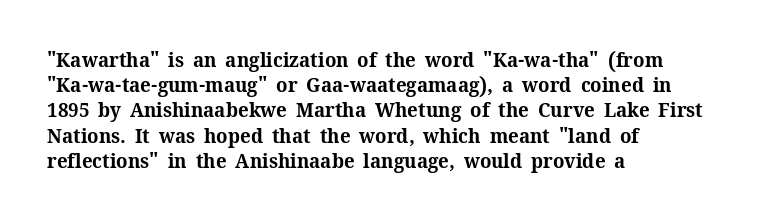
The space directly below the letters is spotless. This rendering uses left alignment, leaving the right contour irregular. The typography opts for an upright posture over an oblique one. Each word holds together tightly as a unit, with standard inter-letter gaps. Pretty heavy lettering here — definitely bold.
